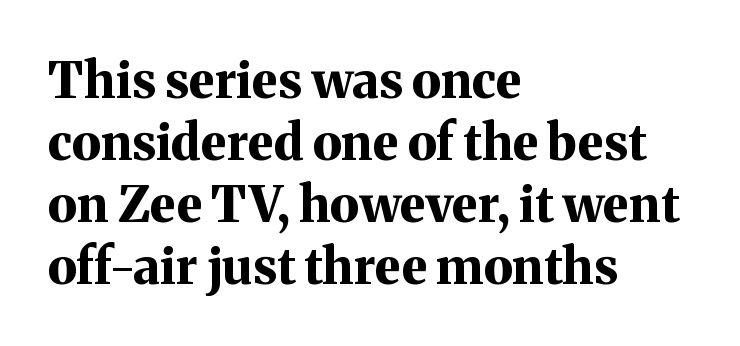
{"serif": "yes", "italic": "no", "bold": "yes", "weight": "bold", "width": "normal", "stroke_contrast": "medium", "x_height": "medium", "monospaced": "no", "underline": "no", "align": "left", "line_spacing_ratio": 1.24, "letter_spacing": "normal", "letter_spacing_em": 0.0, "glyph_px": 50}
